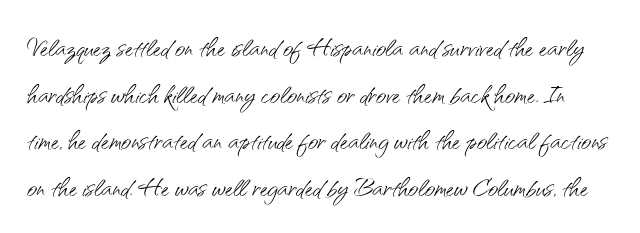
The image shows 35 px light sans-serif type; set normal line spacing (1.33x), normal letter spacing, not underlined; medium stroke contrast and a small x-height.
